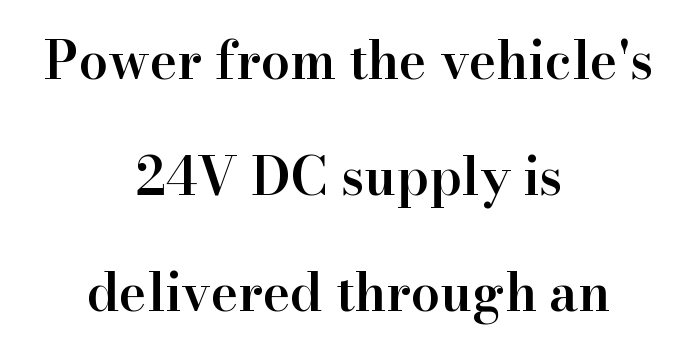
Q: Is the text bold? A: Semi-bold.
Q: Is the text italic (slanted)? A: No, it is upright.
Q: Is the typeface a serif or a sans-serif typeface? A: Serif.
Q: Is the text underlined? A: No.
Q: How is the paragraph aligned? A: Centered.
Q: Is the spacing between letters normal or unusually wide? A: Normal.
Q: Is the spacing between lines tight, normal or loose? A: Loose.
Q: Width (condensed, normal, or wide)? A: Normal.
Q: Stroke contrast? A: High.
Q: x-height? A: Small.
Q: Monospaced? A: No.
